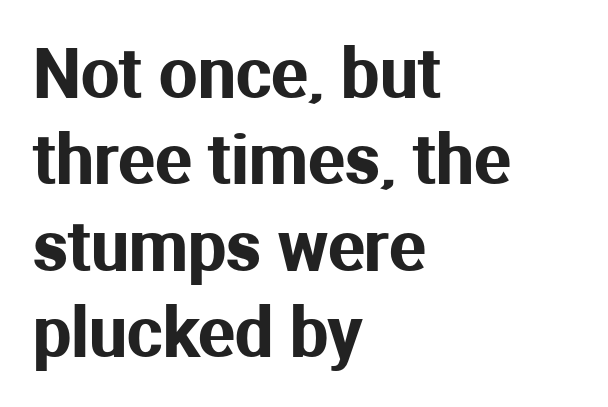
Q: Is the text italic (slanted)? A: No, it is upright.
Q: Is the typeface a serif or a sans-serif typeface? A: Sans-serif.
Q: Is the text underlined? A: No.
Q: How is the paragraph aligned? A: Left-aligned.
Q: Is the spacing between letters normal or unusually wide? A: Normal.
Q: Is the spacing between lines tight, normal or loose? A: Normal.
Q: Width (condensed, normal, or wide)? A: Normal.
Q: Stroke contrast? A: Medium.
Q: x-height? A: Medium.
Q: Monospaced? A: No.
